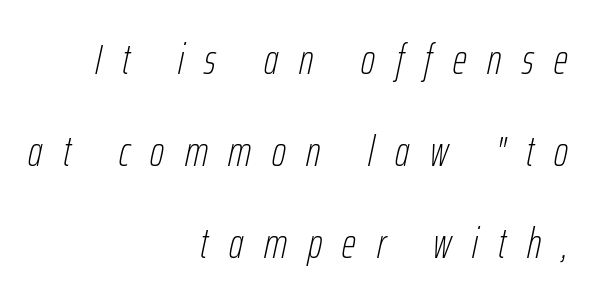
{"italic": "yes", "lean": "right", "slant_degrees": 12, "bold": "no", "weight": "thin", "width": "condensed", "stroke_contrast": "low", "x_height": "medium", "monospaced": "no", "underline": "no", "align": "right", "line_spacing": "loose", "line_spacing_ratio": 2.14, "letter_spacing": "wide", "letter_spacing_em": 0.48, "glyph_px": 43}
